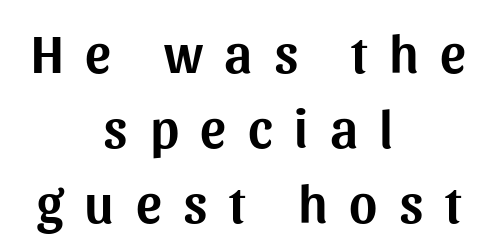
{"serif": "no", "italic": "no", "width": "normal", "stroke_contrast": "medium", "x_height": "medium", "monospaced": "no", "underline": "no", "align": "center", "line_spacing": "normal", "line_spacing_ratio": 1.39, "letter_spacing": "wide", "letter_spacing_em": 0.4, "glyph_px": 54}
